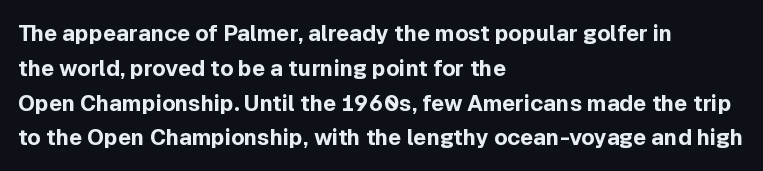
One-word summary of the alignment: left. Characters remain perfectly vertical along every line. Words float on clear page, feet unadorned. Look at the tracking — it's just the regular setting, nothing added.
